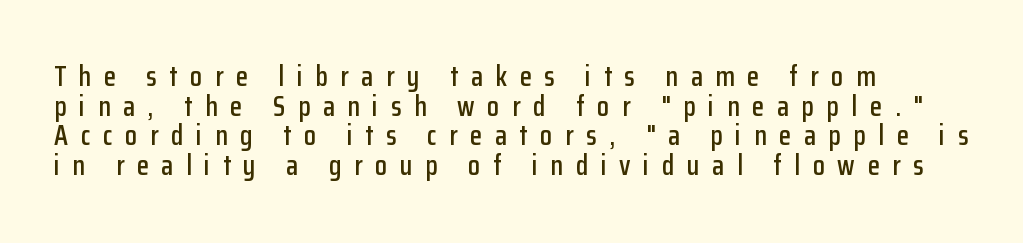
The image shows 28 px condensed sans-serif type, upright; set left-aligned, tight line spacing (1.06x), unusually wide letter spacing (+0.45 em), not underlined; low stroke contrast and a medium x-height.
